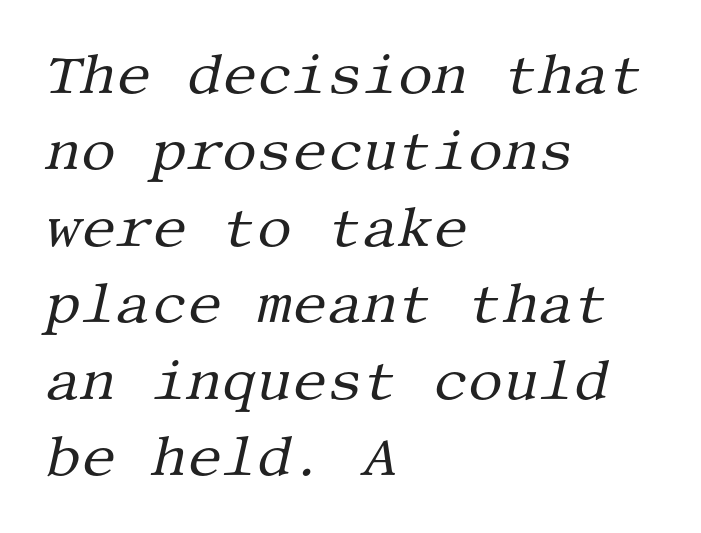
The image shows 55 px regular-weight serif type, italic (leaning right); set left-aligned, normal line spacing (1.39x), normal letter spacing, not underlined; medium stroke contrast and a large x-height.
